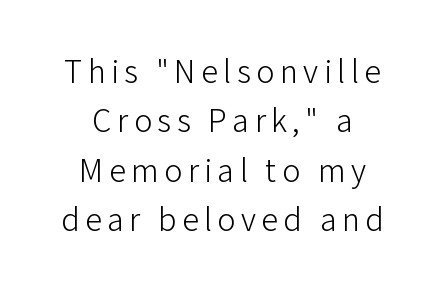
Q: Is the text bold? A: No.
Q: Is the text italic (slanted)? A: No, it is upright.
Q: Is the typeface a serif or a sans-serif typeface? A: Sans-serif.
Q: Is the text underlined? A: No.
Q: How is the paragraph aligned? A: Centered.
Q: Is the spacing between lines tight, normal or loose? A: Normal.
Q: Width (condensed, normal, or wide)? A: Normal.
Q: Stroke contrast? A: Low.
Q: x-height? A: Medium.
Q: Monospaced? A: No.
